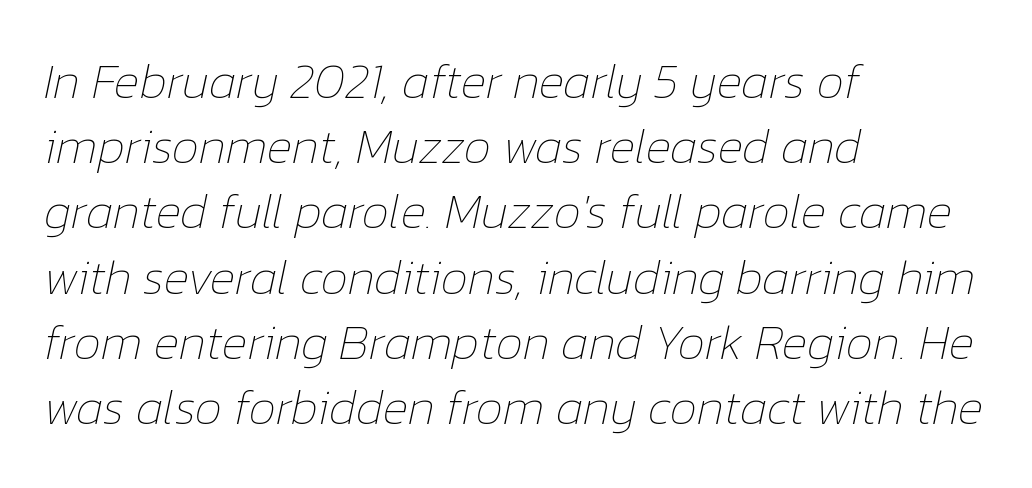
No extra tracking has been applied to these lines. Spacing verdict: proportional, widths tailored to each character. Counters stay open thanks to moderate or lighter strokes. What's the leading like? Ordinary, nothing unusual. You can tell it's italic because the verticals aren't actually vertical. Alignment: flush left.
